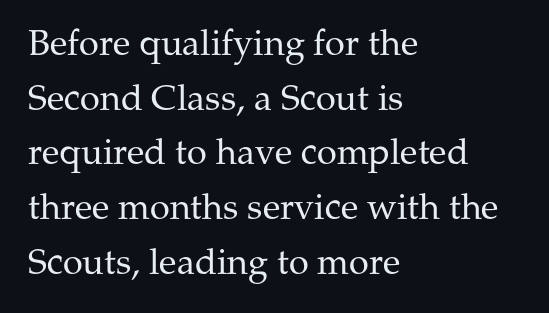
{"serif": "yes", "italic": "no", "bold": "no", "weight": "regular", "width": "normal", "stroke_contrast": "medium", "x_height": "medium", "monospaced": "no", "underline": "no", "align": "left", "line_spacing": "normal", "line_spacing_ratio": 1.52, "letter_spacing": "normal", "letter_spacing_em": 0.0, "glyph_px": 36}
